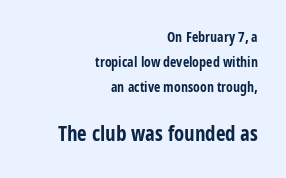
The image shows 21 px bold type, upright; set right-aligned, line spacing 1.77x, normal letter spacing, not underlined; the second (bottom) block is 1.5x larger.
